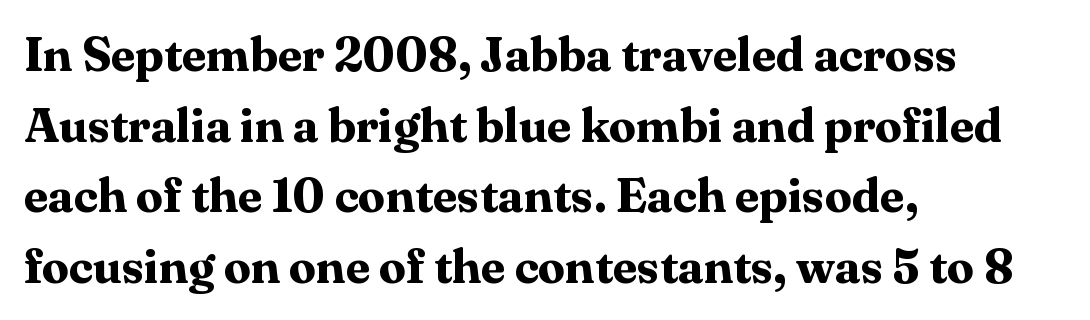
Q: Is the text bold? A: Yes.
Q: Is the text italic (slanted)? A: No, it is upright.
Q: Is the typeface a serif or a sans-serif typeface? A: Serif.
Q: Is the text underlined? A: No.
Q: How is the paragraph aligned? A: Left-aligned.
Q: Is the spacing between letters normal or unusually wide? A: Normal.
Q: Is the spacing between lines tight, normal or loose? A: Normal.
Q: Width (condensed, normal, or wide)? A: Normal.
Q: Stroke contrast? A: Medium.
Q: x-height? A: Medium.
Q: Monospaced? A: No.
